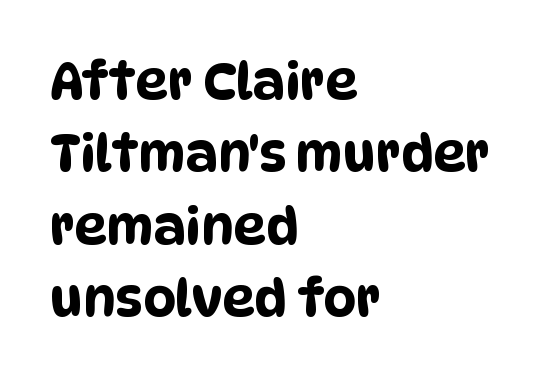
The image shows 51 px condensed sans-serif type; set left-aligned, normal line spacing (1.42x), normal letter spacing, not underlined; low stroke contrast and a large x-height.
